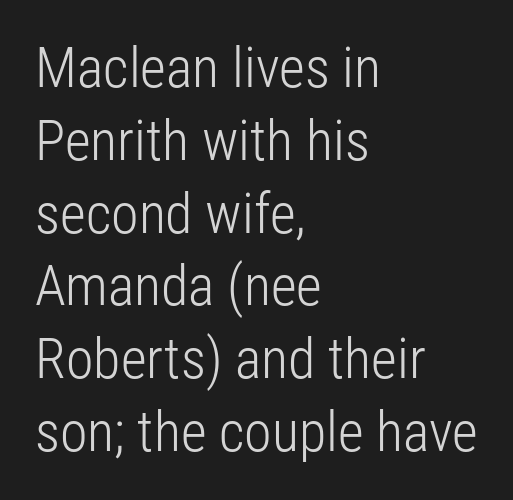
The image shows 56 px light, condensed sans-serif type, upright; set left-aligned, normal line spacing (1.3x), normal letter spacing, not underlined; low stroke contrast and a medium x-height.
